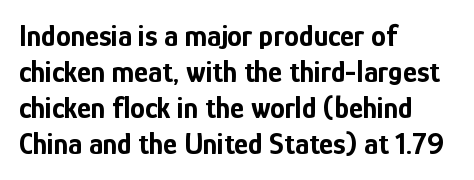
Q: Is the text bold? A: Yes.
Q: Is the text italic (slanted)? A: No, it is upright.
Q: Is the typeface a serif or a sans-serif typeface? A: Sans-serif.
Q: Is the text underlined? A: No.
Q: How is the paragraph aligned? A: Left-aligned.
Q: Is the spacing between letters normal or unusually wide? A: Normal.
Q: Width (condensed, normal, or wide)? A: Condensed.
Q: Stroke contrast? A: Low.
Q: x-height? A: Medium.
Q: Monospaced? A: No.
